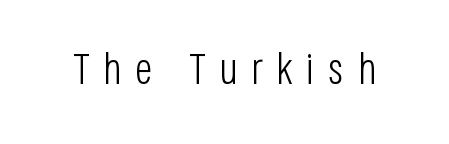
Q: Is the text bold? A: No.
Q: Is the text italic (slanted)? A: No, it is upright.
Q: Is the typeface a serif or a sans-serif typeface? A: Sans-serif.
Q: Is the text underlined? A: No.
Q: Is the spacing between letters normal or unusually wide? A: Unusually wide.
Q: Width (condensed, normal, or wide)? A: Condensed.
Q: Stroke contrast? A: Low.
Q: x-height? A: Large.
Q: Monospaced? A: No.
